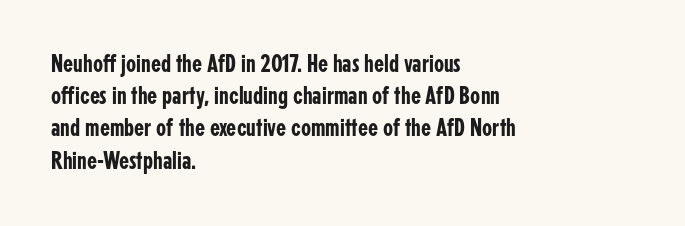
The image shows 26 px text type, upright; set left-aligned, line spacing 1.24x, normal letter spacing, not underlined.
